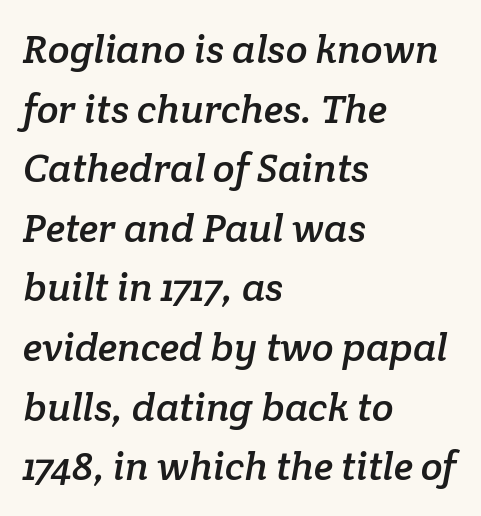
Just letters on the line, the space beneath them empty. These lines are set flush left with a ragged right edge. Quick note: interline space is typical. The passage shown has conventional tracking throughout. These lines are rendered in a variable-pitch font. What kind of face is this? One with serifs.
